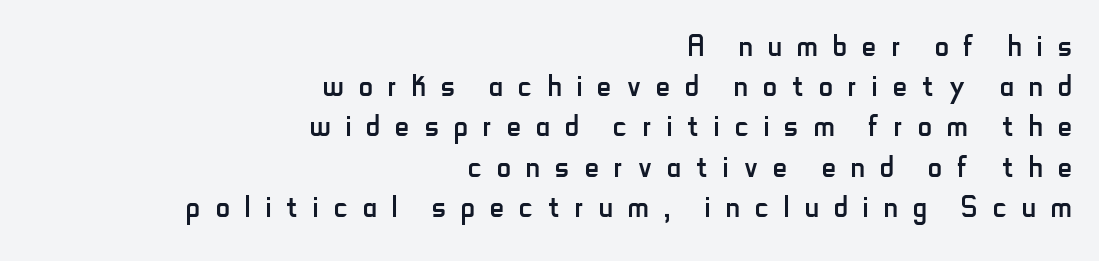
{"serif": "no", "italic": "no", "bold": "no", "weight": "regular", "width": "condensed", "stroke_contrast": "low", "x_height": "small", "monospaced": "no", "underline": "no", "align": "right", "line_spacing": "tight", "line_spacing_ratio": 1.03, "letter_spacing": "wide", "letter_spacing_em": 0.39, "glyph_px": 39}
